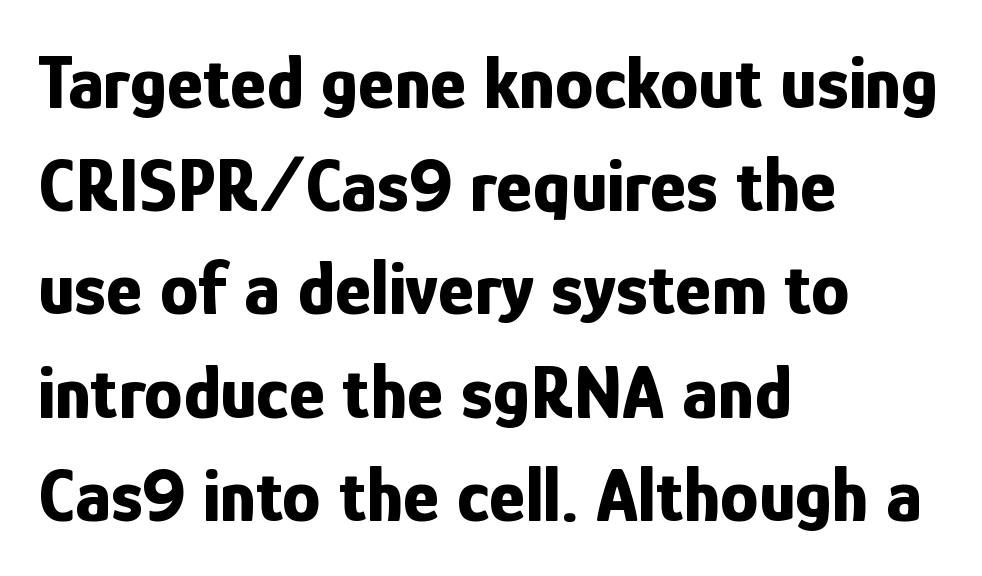
{"serif": "no", "italic": "no", "bold": "yes", "weight": "bold", "width": "condensed", "stroke_contrast": "low", "x_height": "medium", "monospaced": "no", "underline": "no", "align": "left", "line_spacing": "normal", "line_spacing_ratio": 1.34, "letter_spacing": "normal", "letter_spacing_em": 0.0, "glyph_px": 77}
